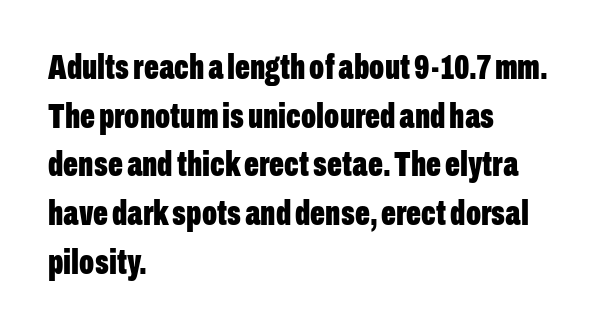
Q: Is the text bold? A: Yes.
Q: Is the text italic (slanted)? A: No, it is upright.
Q: Is the typeface a serif or a sans-serif typeface? A: Sans-serif.
Q: Is the text underlined? A: No.
Q: How is the paragraph aligned? A: Left-aligned.
Q: Is the spacing between letters normal or unusually wide? A: Normal.
Q: Is the spacing between lines tight, normal or loose? A: Normal.
Q: Width (condensed, normal, or wide)? A: Condensed.
Q: Stroke contrast? A: Low.
Q: x-height? A: Medium.
Q: Monospaced? A: No.
